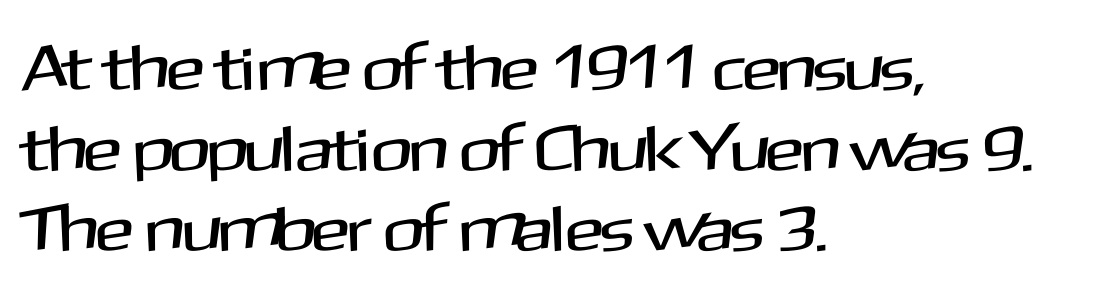
The passage shown is typeset with a sans-serif family. Do the letters lean? They stand straight. Interline gaps are of average width in this sample. A typesetter would call this zero additional tracking. Looks like regular typesetting: each glyph gets only the width it needs. The glyphs are unaccompanied by any horizontal stroke below them.
